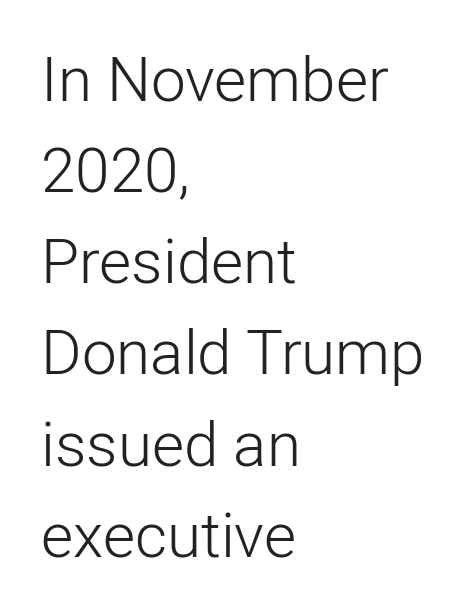
Nope, no serifs anywhere on these letters. Here the designer chose a conventional face with non-uniform glyph widths. Any mark beneath the type? The region is blank. Typeset ragged right — the left edge is the straight one.
